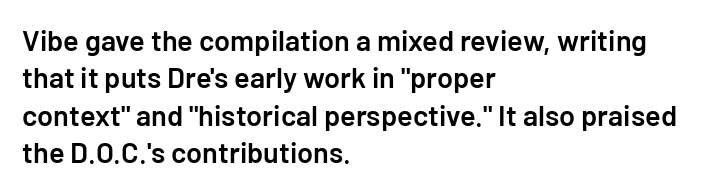
Q: Is the text bold? A: Semi-bold.
Q: Is the text italic (slanted)? A: No, it is upright.
Q: Is the typeface a serif or a sans-serif typeface? A: Sans-serif.
Q: Is the text underlined? A: No.
Q: How is the paragraph aligned? A: Left-aligned.
Q: Is the spacing between letters normal or unusually wide? A: Normal.
Q: Is the spacing between lines tight, normal or loose? A: Normal.
Q: Width (condensed, normal, or wide)? A: Normal.
Q: Stroke contrast? A: Low.
Q: x-height? A: Medium.
